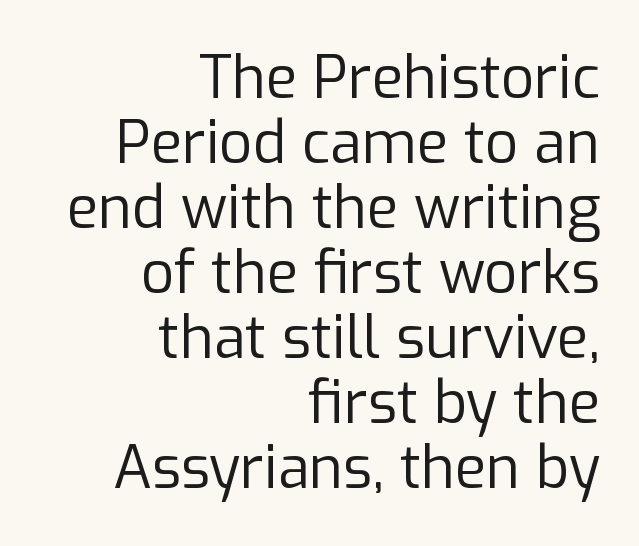
The image shows 58 px regular-weight sans-serif type, upright; set right-aligned, tight line spacing (1.12x), normal letter spacing, not underlined; low stroke contrast and a medium x-height.
